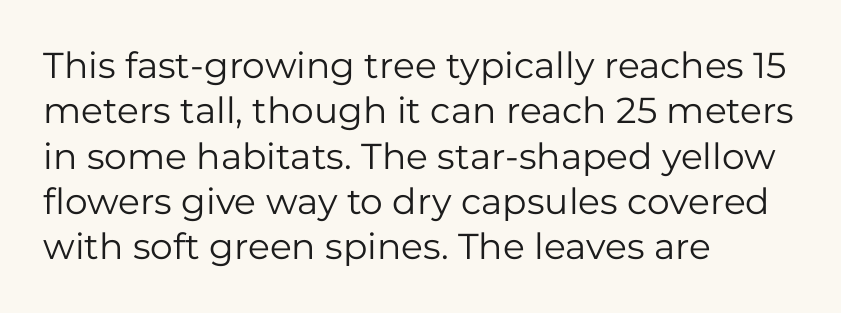
Does the type have serifs? No, each stem ends abruptly. Characters remain perfectly vertical along every line. Words appear dense and cohesive because spacing is normal. Think of a printed novel: that variable character pitch is what you see here. Leading: standard. Words float on clear page, feet unadorned.
